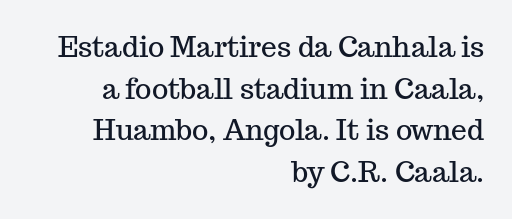
{"serif": "yes", "italic": "no", "width": "normal", "stroke_contrast": "medium", "x_height": "medium", "monospaced": "no", "underline": "no", "align": "right", "line_spacing": "normal", "line_spacing_ratio": 1.49, "letter_spacing": "normal", "letter_spacing_em": 0.0, "glyph_px": 28}
